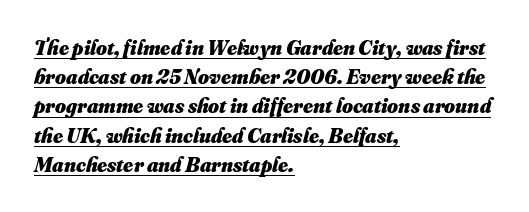
Q: Is the text bold? A: Yes.
Q: Is the text underlined? A: Yes.
Q: How is the paragraph aligned? A: Left-aligned.
Q: Is the spacing between letters normal or unusually wide? A: Normal.
Q: Is the spacing between lines tight, normal or loose? A: Normal.
